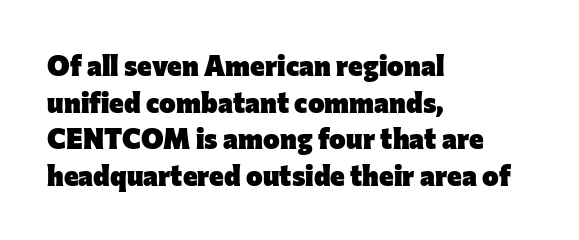
{"serif": "no", "italic": "no", "bold": "yes", "weight": "heavy", "width": "normal", "stroke_contrast": "low", "x_height": "medium", "monospaced": "no", "underline": "no", "align": "left", "line_spacing": "normal", "line_spacing_ratio": 1.31, "letter_spacing": "normal", "letter_spacing_em": 0.0, "glyph_px": 28}
